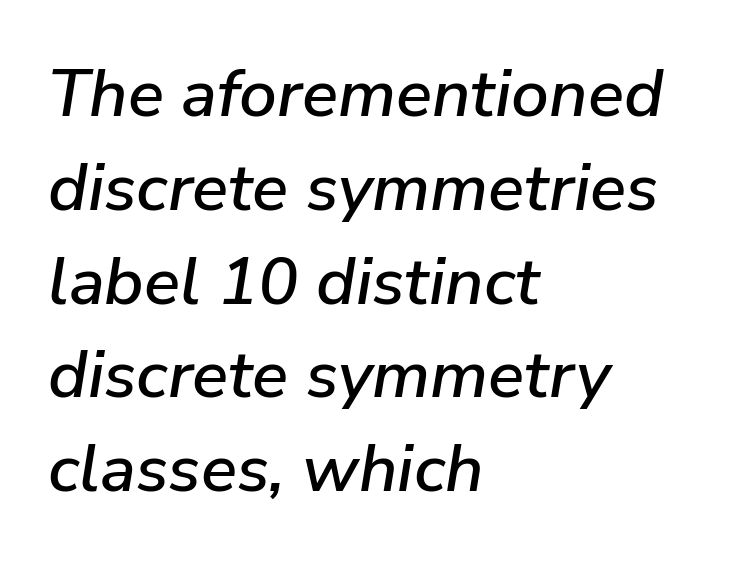
This sample uses plain, unmodified letter spacing. The rendering uses natural spacing where letterforms have individual widths. Where is the straight margin? On the left. Slant detected: the letters are inclined.
